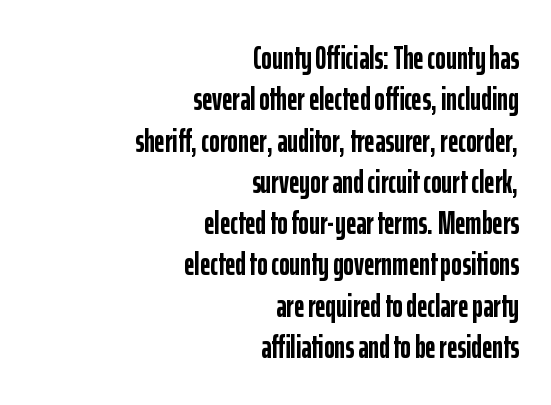
Typeset ragged left — the right edge is the straight one. The face used here is rendered with its standard letterfit. I'd call this a sans setting — the letters go barefoot. Is this a fixed-width face? No — the glyphs have proportional, varying widths. Every character sits straight up, as roman type does.
